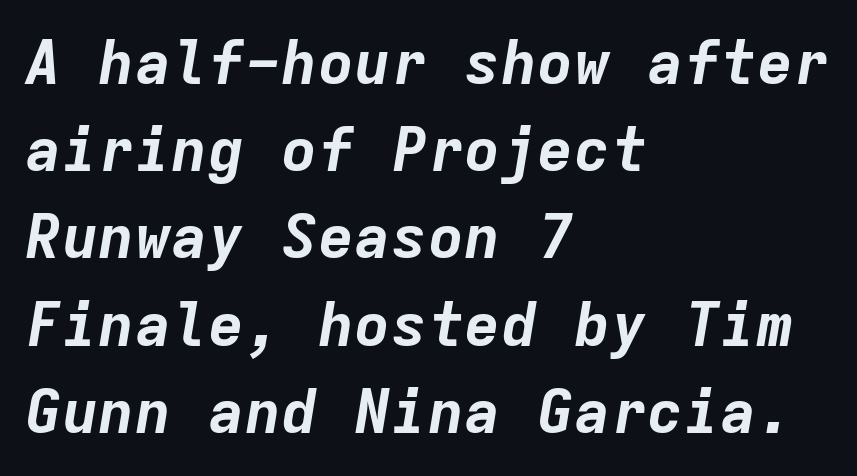
Rule under the text: the space is simply empty. Does the lettering tilt? It does — this is italic. Each letter, wide or thin by design, is forced into the same width here. Heavy, bold letterforms. In terms of letterspacing, this is plain default setting.
